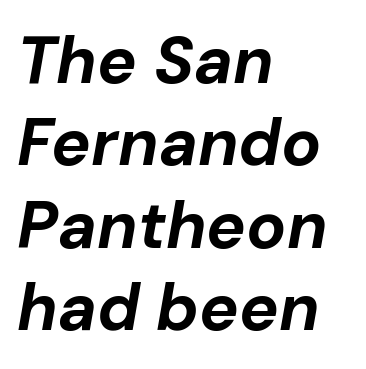
Q: Is the text bold? A: Yes.
Q: Is the text italic (slanted)? A: Yes, it leans right by about 10 degrees.
Q: Is the text underlined? A: No.
Q: How is the paragraph aligned? A: Left-aligned.
Q: Is the spacing between letters normal or unusually wide? A: Normal.
Q: Is the spacing between lines tight, normal or loose? A: Normal.
Q: Width (condensed, normal, or wide)? A: Normal.
Q: Stroke contrast? A: Low.
Q: x-height? A: Medium.
Q: Monospaced? A: No.
